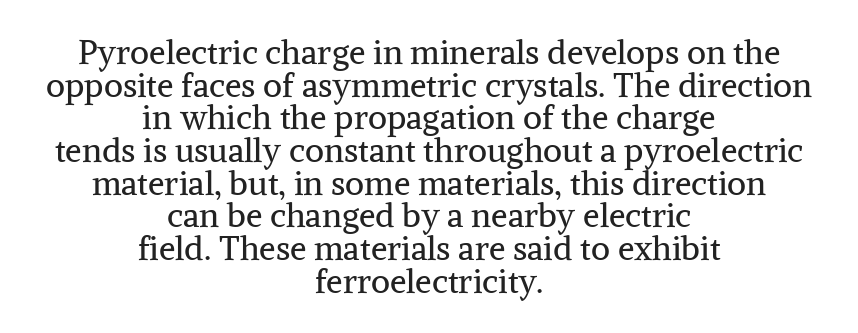
Q: Is the text bold? A: No.
Q: Is the text italic (slanted)? A: No, it is upright.
Q: Is the typeface a serif or a sans-serif typeface? A: Serif.
Q: Is the text underlined? A: No.
Q: How is the paragraph aligned? A: Centered.
Q: Is the spacing between letters normal or unusually wide? A: Normal.
Q: Is the spacing between lines tight, normal or loose? A: Tight.
Q: Width (condensed, normal, or wide)? A: Normal.
Q: Stroke contrast? A: Medium.
Q: x-height? A: Medium.
Q: Monospaced? A: No.
